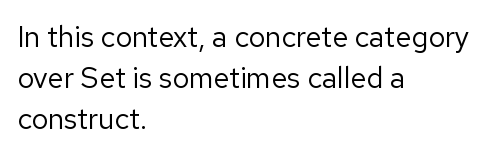
Stroke mass is kept to a normal reading level or below. Summary of vertical rhythm: regular, with standard interline spacing. The letterforms sit shoulder to shoulder at normal distance. Do the characters align in a grid? No, the font is proportional. Unlike a traditional serif, this face leaves its strokes unadorned. Italic? Not at all — the glyphs are vertical.
